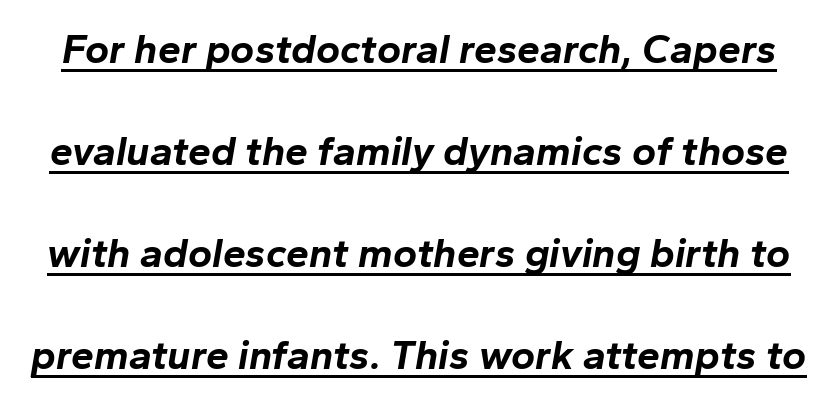
Short note: letters normally spaced. These lines stand farther apart than default settings would place them. The axis of the letterforms is tilted away from vertical. Descenders here cross a horizontal rule under the line.
